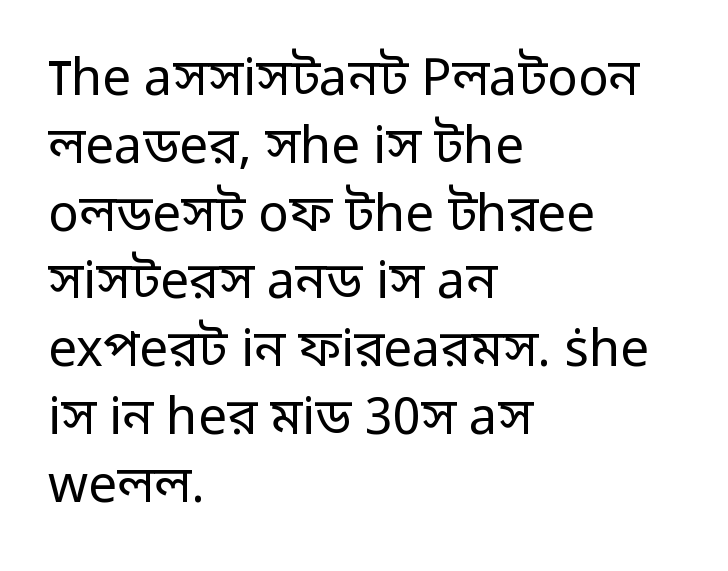
{"serif": "no", "italic": "no", "bold": "no", "weight": "regular", "width": "normal", "stroke_contrast": "low", "x_height": "medium", "monospaced": "no", "underline": "no", "align": "left", "line_spacing": "normal", "line_spacing_ratio": 1.33, "letter_spacing": "normal", "letter_spacing_em": 0.0, "glyph_px": 51}
